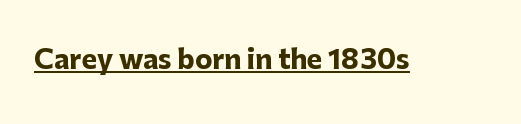
The image shows 26 px bold type, upright; set normal letter spacing, underlined.
